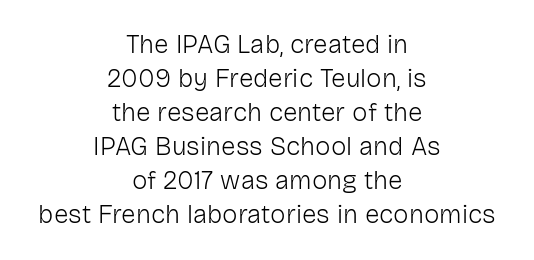
This reads as an unemphasized weight, regular at the heaviest. This rendering leaves character spacing at its baseline value. The setting favours the middle, as headings and verse often do. Underline: absent.
